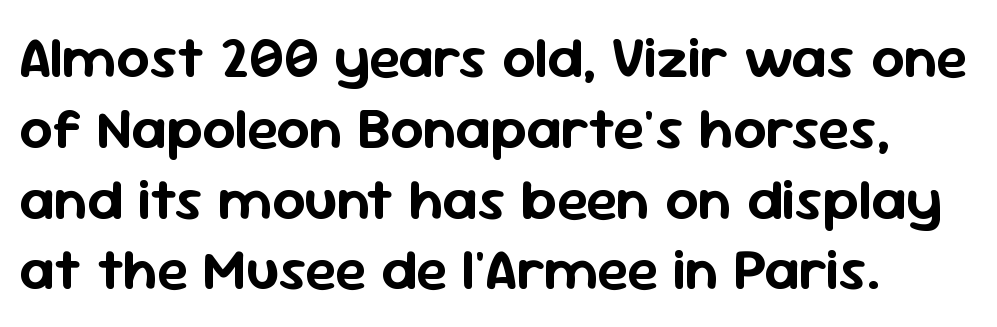
Proportional: the letters do not fall into vertical columns. Check under the words: just untouched page. When letters stand straight like this, we call the style roman or upright. Check where the strokes stop: nothing finishes them off — pure sans. Teacher's note: observe the even left margin — that is flush-left alignment. The letterforms sit shoulder to shoulder at normal distance.
